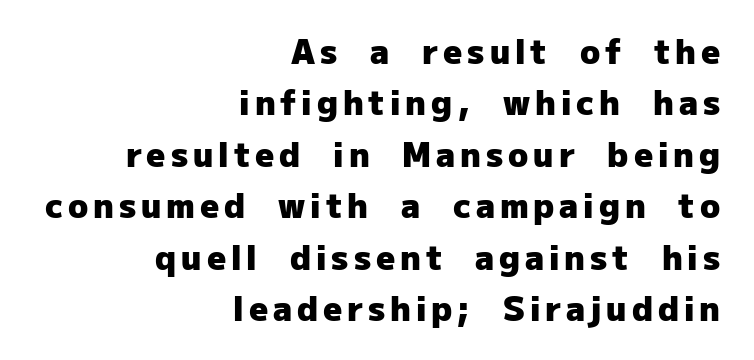
Q: Is the text bold? A: Yes.
Q: Is the text italic (slanted)? A: No, it is upright.
Q: Is the typeface a serif or a sans-serif typeface? A: Sans-serif.
Q: Is the text underlined? A: No.
Q: How is the paragraph aligned? A: Right-aligned.
Q: Is the spacing between lines tight, normal or loose? A: Normal.
Q: Width (condensed, normal, or wide)? A: Normal.
Q: Stroke contrast? A: Low.
Q: x-height? A: Medium.
Q: Monospaced? A: No.
